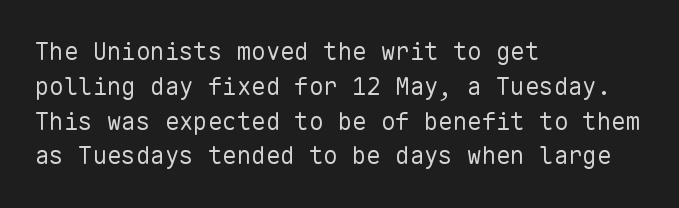
{"italic": "no", "bold": "no", "underline": "no", "align": "left", "line_spacing": "normal", "line_spacing_ratio": 1.45, "letter_spacing": "normal", "letter_spacing_em": 0.0, "glyph_px": 24}
